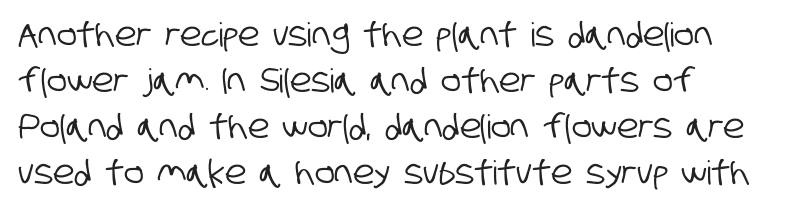
Line beginnings align vertically; line endings do not. The letters carry no serifs — their stems end cleanly without finishing strokes. The lines sit at an ordinary, default distance from one another. Note the varied advance widths — an 'i' is clearly narrower than an 'm'. Nothing unusual about the tracking: characters are spaced as the font intends.
